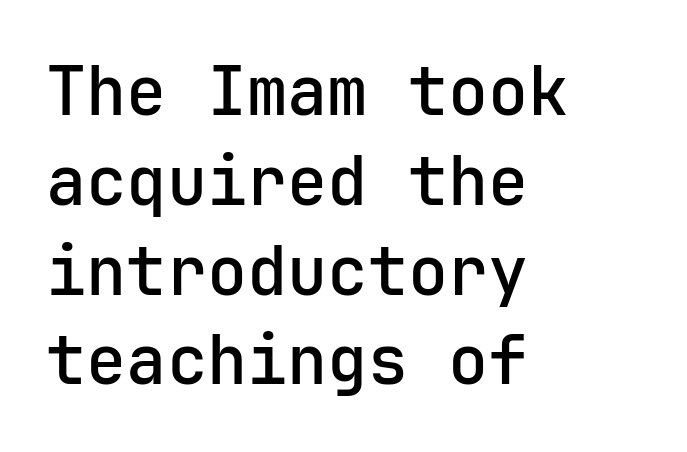
{"serif": "no", "italic": "no", "width": "normal", "stroke_contrast": "low", "x_height": "medium", "monospaced": "yes", "underline": "no", "align": "left", "line_spacing": "normal", "line_spacing_ratio": 1.34, "letter_spacing": "normal", "letter_spacing_em": 0.0, "glyph_px": 67}
